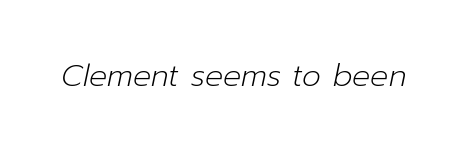
The image shows 30 px light type, italic (leaning right); set normal letter spacing, not underlined; low stroke contrast and a medium x-height.
